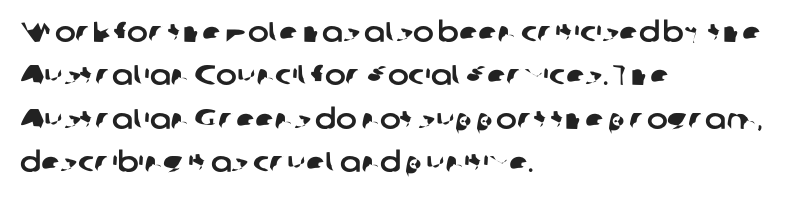
Q: Is the typeface a serif or a sans-serif typeface? A: Sans-serif.
Q: Is the text underlined? A: No.
Q: How is the paragraph aligned? A: Left-aligned.
Q: Is the spacing between letters normal or unusually wide? A: Normal.
Q: Is the spacing between lines tight, normal or loose? A: Normal.
Q: Width (condensed, normal, or wide)? A: Normal.
Q: Stroke contrast? A: Low.
Q: x-height? A: Medium.
Q: Monospaced? A: No.
